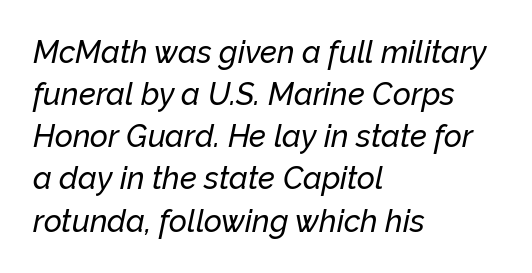
Q: Is the text italic (slanted)? A: Yes, it leans right by about 12 degrees.
Q: Is the text underlined? A: No.
Q: How is the paragraph aligned? A: Left-aligned.
Q: Is the spacing between letters normal or unusually wide? A: Normal.
Q: Is the spacing between lines tight, normal or loose? A: Normal.
Q: Width (condensed, normal, or wide)? A: Normal.
Q: Stroke contrast? A: Low.
Q: x-height? A: Medium.
Q: Monospaced? A: No.
